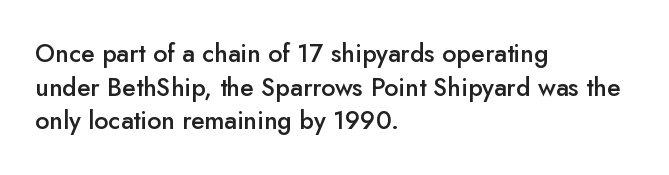
Is there any slant? The stems are plumb. Only glyphs here, with clear space below each row. A fair bit of extra ink — the face is semibold, not bold. Honestly, the row spacing looks completely unremarkable. These lines stack with their left ends in a neat column.
